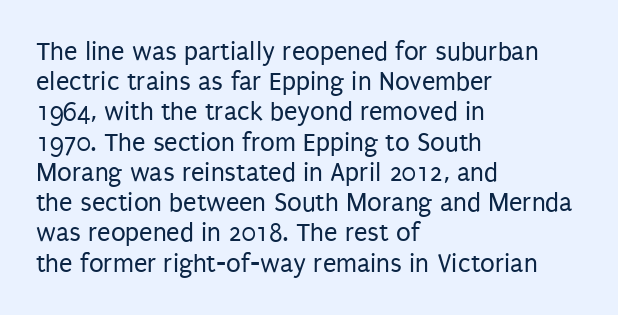
Q: Is the text bold? A: No.
Q: Is the text italic (slanted)? A: No, it is upright.
Q: Is the text underlined? A: No.
Q: How is the paragraph aligned? A: Left-aligned.
Q: Is the spacing between letters normal or unusually wide? A: Normal.
Q: Is the spacing between lines tight, normal or loose? A: Tight.
